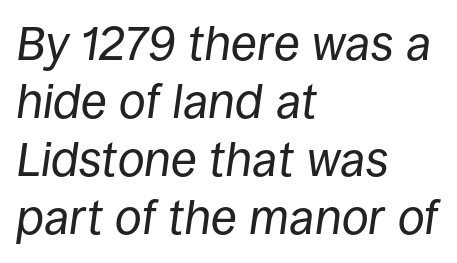
Do the characters align in a grid? No, the font is proportional. The typeface has the unassuming heft of standard copy or less. Quick note: italic. What stands out about the letter spacing? Nothing — it is the standard amount.
